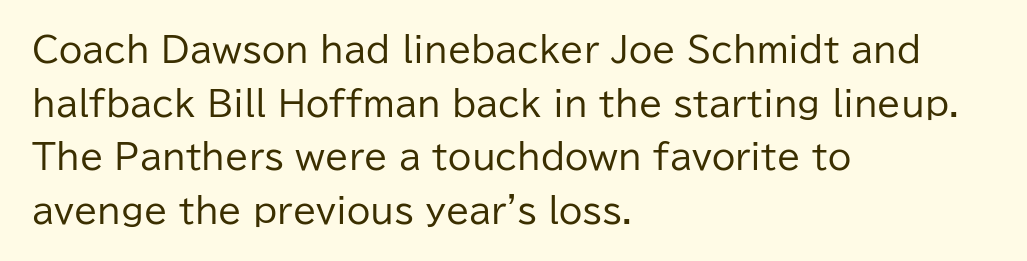
The image shows 34 px regular-weight sans-serif type, upright; set left-aligned, normal line spacing (1.58x), normal letter spacing, not underlined; low stroke contrast and a medium x-height.
